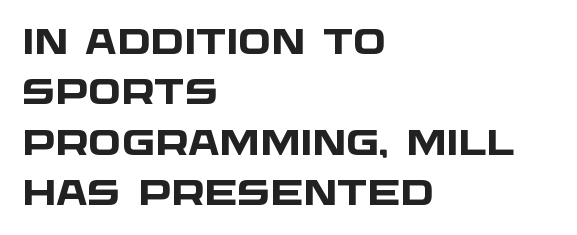
{"serif": "no", "bold": "yes", "weight": "heavy", "width": "wide", "stroke_contrast": "low", "x_height": "large", "monospaced": "no", "underline": "no", "align": "left", "line_spacing": "normal", "line_spacing_ratio": 1.44, "letter_spacing": "normal", "letter_spacing_em": 0.0, "glyph_px": 35}
